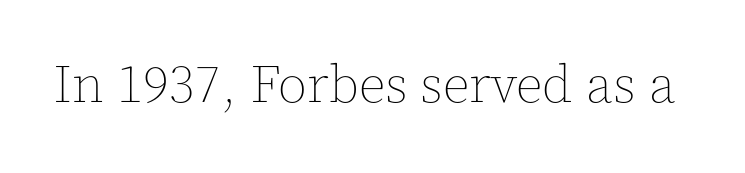
{"italic": "no", "bold": "no", "weight": "thin", "width": "normal", "x_height": "medium", "monospaced": "no", "underline": "no", "letter_spacing": "normal", "letter_spacing_em": 0.0, "glyph_px": 53}
